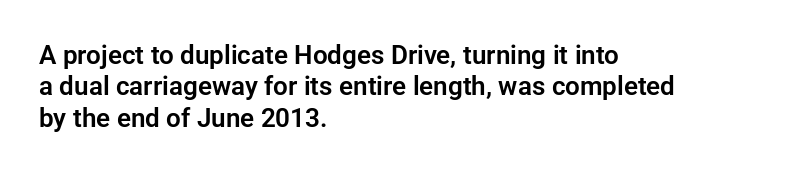
Q: Is the text italic (slanted)? A: No, it is upright.
Q: Is the text underlined? A: No.
Q: How is the paragraph aligned? A: Left-aligned.
Q: Is the spacing between letters normal or unusually wide? A: Normal.
